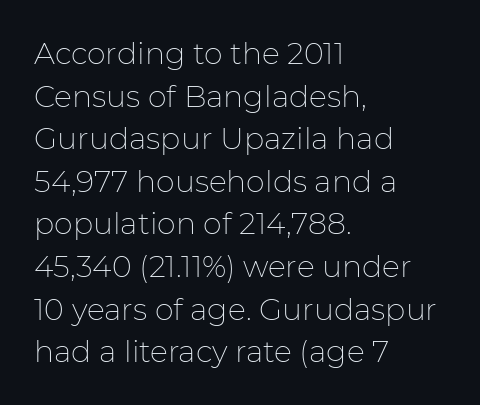
Q: Is the text bold? A: No.
Q: Is the text italic (slanted)? A: No, it is upright.
Q: Is the typeface a serif or a sans-serif typeface? A: Sans-serif.
Q: Is the text underlined? A: No.
Q: How is the paragraph aligned? A: Left-aligned.
Q: Is the spacing between letters normal or unusually wide? A: Normal.
Q: Is the spacing between lines tight, normal or loose? A: Normal.
Q: Width (condensed, normal, or wide)? A: Normal.
Q: Stroke contrast? A: Low.
Q: x-height? A: Medium.
Q: Monospaced? A: No.
